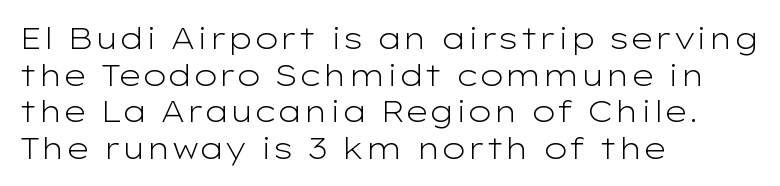
Q: Is the text bold? A: No.
Q: Is the text italic (slanted)? A: No, it is upright.
Q: Is the typeface a serif or a sans-serif typeface? A: Sans-serif.
Q: Is the text underlined? A: No.
Q: How is the paragraph aligned? A: Left-aligned.
Q: Is the spacing between letters normal or unusually wide? A: Normal.
Q: Width (condensed, normal, or wide)? A: Wide.
Q: Stroke contrast? A: Low.
Q: x-height? A: Medium.
Q: Monospaced? A: No.
